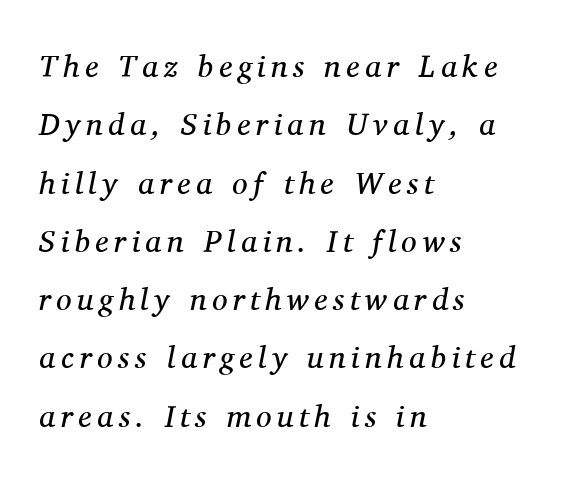
{"serif": "yes", "italic": "yes", "lean": "right", "slant_degrees": 11, "bold": "no", "weight": "regular", "width": "normal", "stroke_contrast": "medium", "x_height": "medium", "monospaced": "no", "underline": "no", "align": "left", "line_spacing_ratio": 1.88, "glyph_px": 31}
